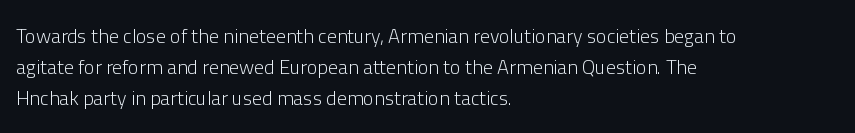
The image shows 20 px text type, upright; set left-aligned, normal line spacing (1.55x), normal letter spacing, not underlined.
